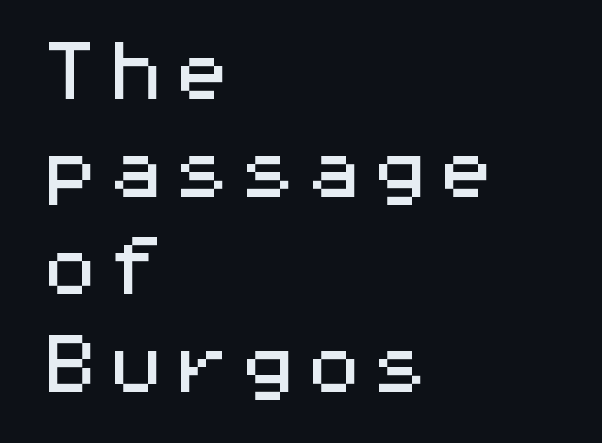
Q: Is the text italic (slanted)? A: No, it is upright.
Q: Is the typeface a serif or a sans-serif typeface? A: Sans-serif.
Q: Is the text underlined? A: No.
Q: How is the paragraph aligned? A: Left-aligned.
Q: Is the spacing between letters normal or unusually wide? A: Normal.
Q: Is the spacing between lines tight, normal or loose? A: Normal.
Q: Width (condensed, normal, or wide)? A: Wide.
Q: Stroke contrast? A: Medium.
Q: x-height? A: Medium.
Q: Monospaced? A: Yes.
